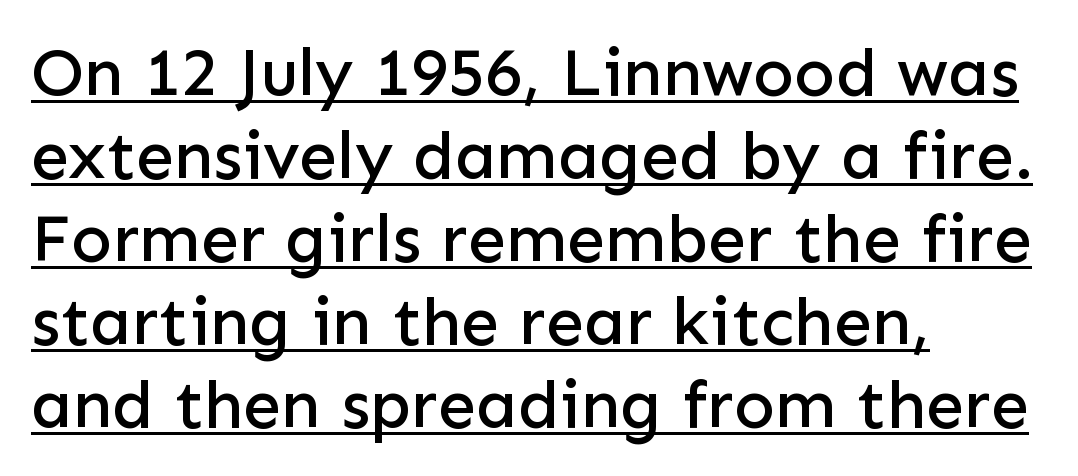
Q: Is the text italic (slanted)? A: No, it is upright.
Q: Is the typeface a serif or a sans-serif typeface? A: Sans-serif.
Q: Is the text underlined? A: Yes.
Q: How is the paragraph aligned? A: Left-aligned.
Q: Is the spacing between letters normal or unusually wide? A: Normal.
Q: Width (condensed, normal, or wide)? A: Normal.
Q: Stroke contrast? A: Low.
Q: x-height? A: Medium.
Q: Monospaced? A: No.
